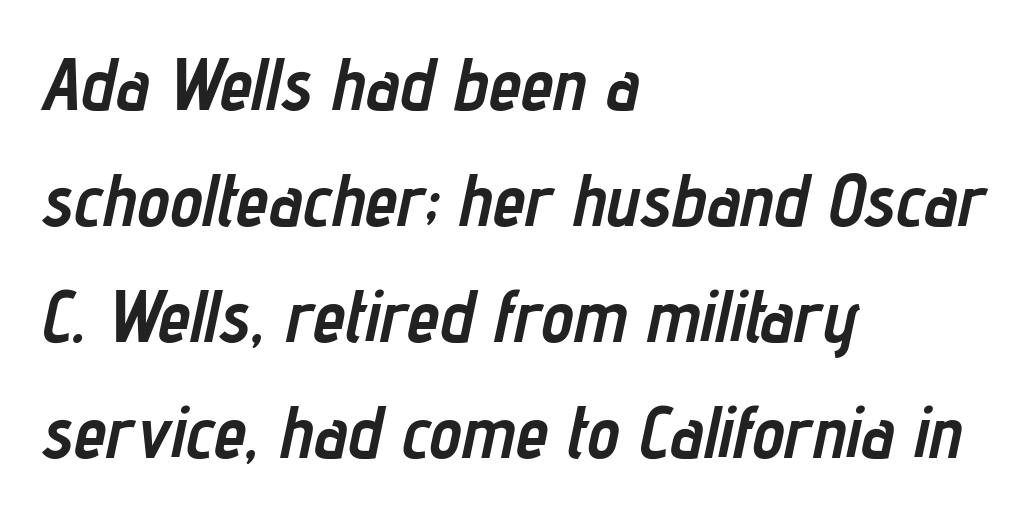
{"italic": "yes", "lean": "right", "slant_degrees": 12, "bold": "yes", "weight": "semibold", "width": "condensed", "stroke_contrast": "low", "x_height": "medium", "monospaced": "no", "underline": "no", "align": "left", "line_spacing": "normal", "line_spacing_ratio": 1.59, "letter_spacing": "normal", "letter_spacing_em": 0.0, "glyph_px": 73}
